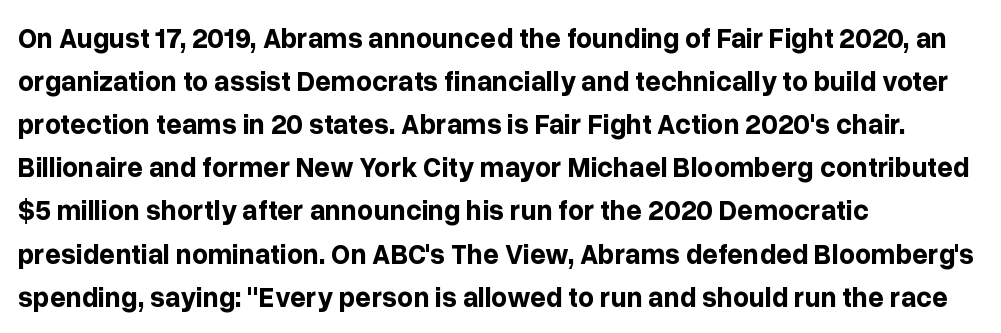
Q: Is the text bold? A: Yes.
Q: Is the text italic (slanted)? A: No, it is upright.
Q: Is the typeface a serif or a sans-serif typeface? A: Sans-serif.
Q: Is the text underlined? A: No.
Q: How is the paragraph aligned? A: Left-aligned.
Q: Is the spacing between letters normal or unusually wide? A: Normal.
Q: Is the spacing between lines tight, normal or loose? A: Normal.
Q: Width (condensed, normal, or wide)? A: Normal.
Q: Stroke contrast? A: Low.
Q: x-height? A: Medium.
Q: Monospaced? A: No.
